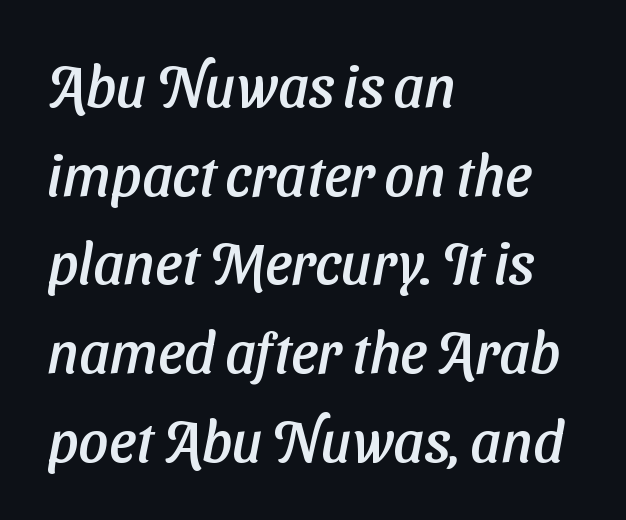
{"serif": "no", "width": "normal", "stroke_contrast": "low", "x_height": "medium", "monospaced": "no", "underline": "no", "align": "left", "line_spacing": "normal", "line_spacing_ratio": 1.53, "letter_spacing": "normal", "letter_spacing_em": 0.0, "glyph_px": 58}
